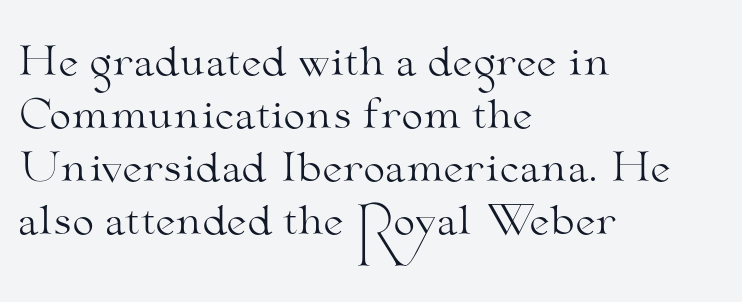
{"serif": "yes", "italic": "no", "bold": "no", "weight": "light", "width": "wide", "stroke_contrast": "medium", "x_height": "small", "monospaced": "no", "underline": "no", "align": "left", "line_spacing": "normal", "line_spacing_ratio": 1.36, "letter_spacing": "normal", "letter_spacing_em": 0.0, "glyph_px": 39}
